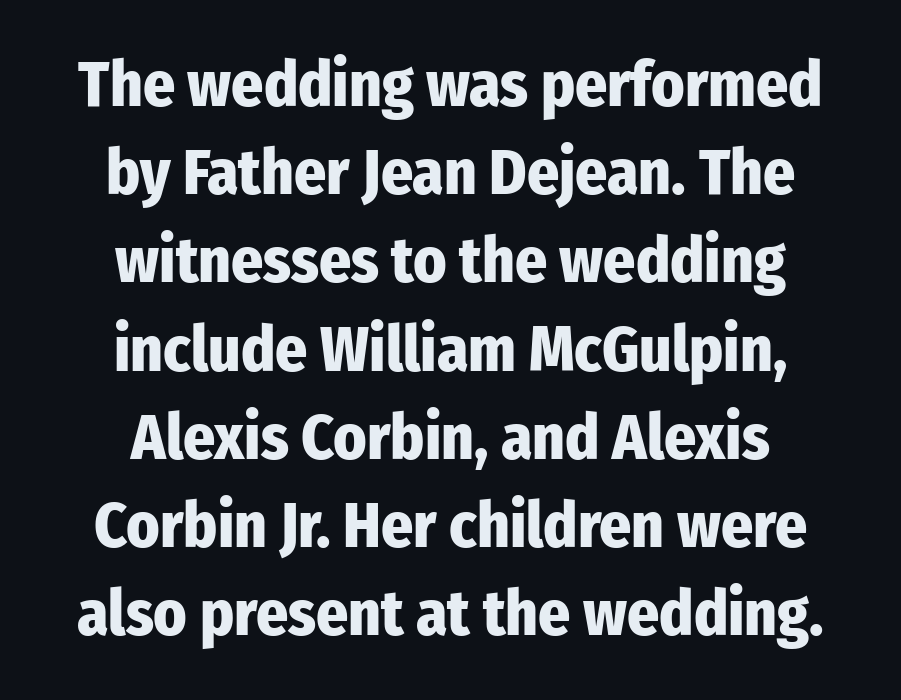
Regarding serifs, this sample does without them. Letter spacing: default. In CSS terms this would be text-align: center. The passage shown stacks its lines at a standard gap. Ordinary non-slanted type is in use.
